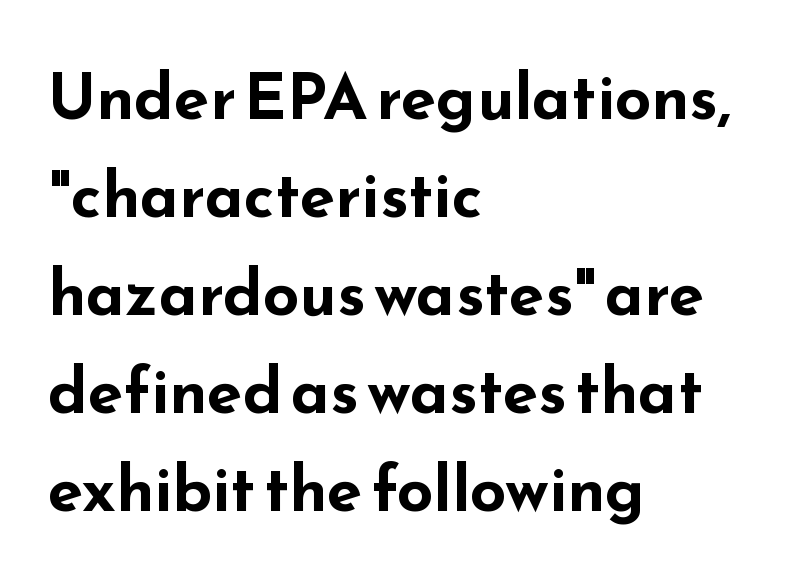
Q: Is the text bold? A: Yes.
Q: Is the text italic (slanted)? A: No, it is upright.
Q: Is the typeface a serif or a sans-serif typeface? A: Sans-serif.
Q: Is the text underlined? A: No.
Q: How is the paragraph aligned? A: Left-aligned.
Q: Is the spacing between letters normal or unusually wide? A: Normal.
Q: Is the spacing between lines tight, normal or loose? A: Normal.
Q: Width (condensed, normal, or wide)? A: Wide.
Q: Stroke contrast? A: Low.
Q: x-height? A: Small.
Q: Monospaced? A: No.
